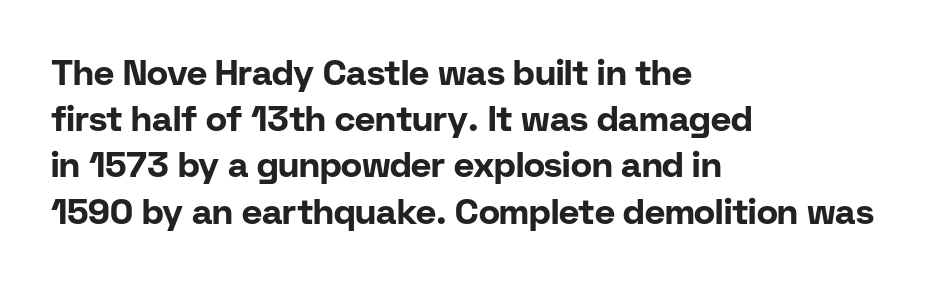
The image shows 35 px bold sans-serif type, upright; set left-aligned, normal line spacing (1.32x), normal letter spacing, not underlined; low stroke contrast and a medium x-height.
